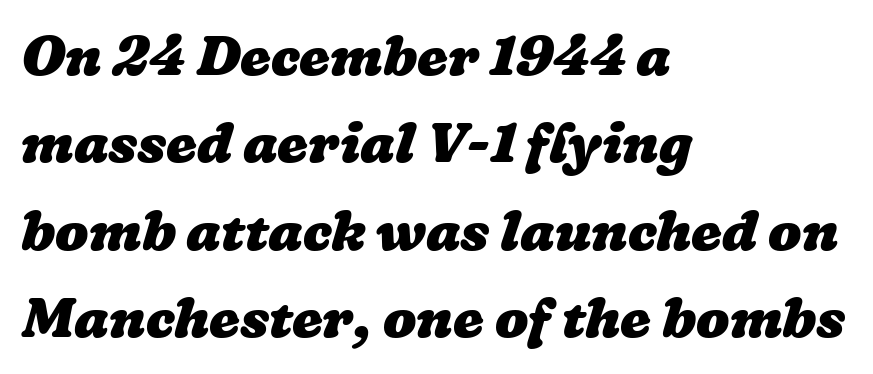
Q: Is the text bold? A: Yes.
Q: Is the text underlined? A: No.
Q: How is the paragraph aligned? A: Left-aligned.
Q: Is the spacing between letters normal or unusually wide? A: Normal.
Q: Is the spacing between lines tight, normal or loose? A: Normal.
Q: Width (condensed, normal, or wide)? A: Wide.
Q: Stroke contrast? A: Low.
Q: x-height? A: Medium.
Q: Monospaced? A: No.
